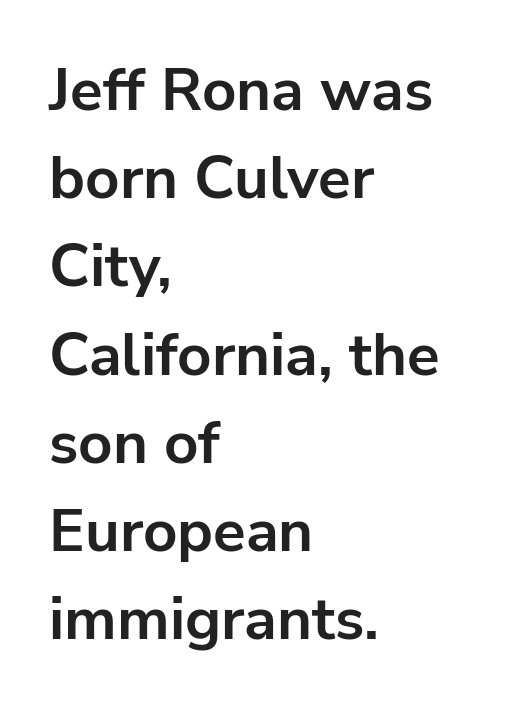
{"serif": "no", "italic": "no", "bold": "yes", "weight": "bold", "width": "normal", "stroke_contrast": "low", "x_height": "medium", "monospaced": "no", "underline": "no", "align": "left", "line_spacing": "normal", "line_spacing_ratio": 1.47, "letter_spacing": "normal", "letter_spacing_em": 0.0, "glyph_px": 60}
